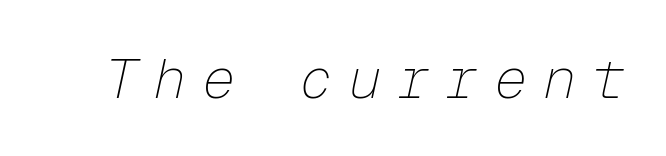
Q: Is the text bold? A: No.
Q: Is the text italic (slanted)? A: Yes, it leans right by about 12 degrees.
Q: Is the text underlined? A: No.
Q: Is the spacing between letters normal or unusually wide? A: Unusually wide.
Q: Width (condensed, normal, or wide)? A: Normal.
Q: Stroke contrast? A: Low.
Q: x-height? A: Medium.
Q: Monospaced? A: Yes.
